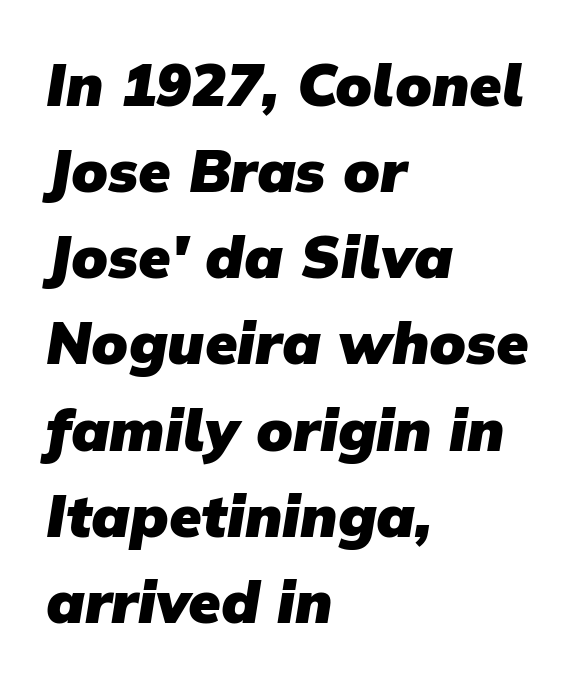
The image shows 59 px heavy sans-serif type; set left-aligned, normal line spacing (1.46x), normal letter spacing, not underlined; low stroke contrast and a medium x-height.
